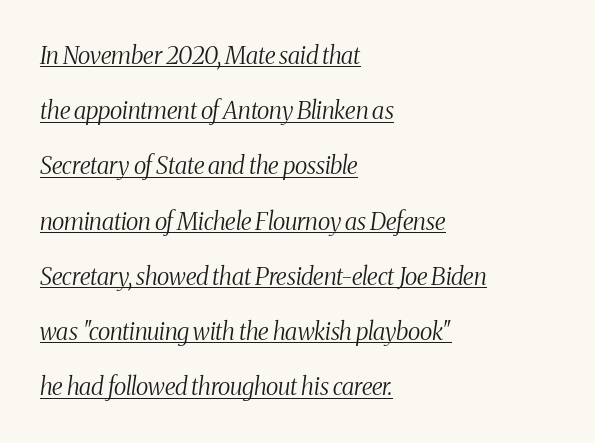
Caption: face not bold, strokes unweighted. The axis of the letterforms is tilted away from vertical. Interline gaps are noticeably wide in this sample. The lettering is marked with a stroke running underneath it.
